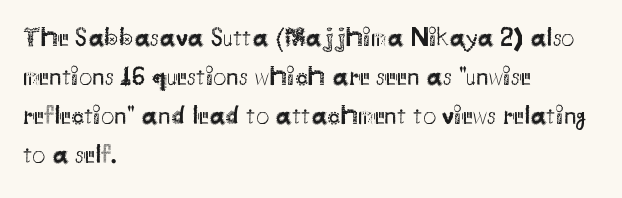
Each new line begins a customary step beneath the previous one. Students, note that the glyphs here touch the page at normal intervals. Letters rest on an invisible, unmarked baseline. Posture: upright roman.
